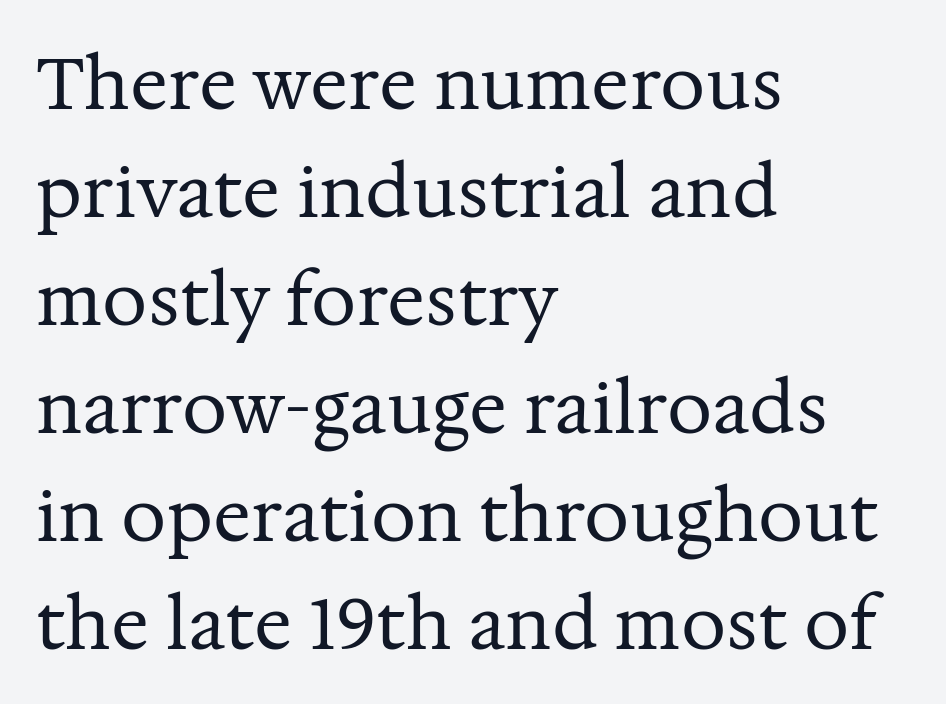
The image shows 71 px regular-weight serif type, upright; set left-aligned, normal line spacing (1.52x), normal letter spacing, not underlined; medium stroke contrast and a medium x-height.
